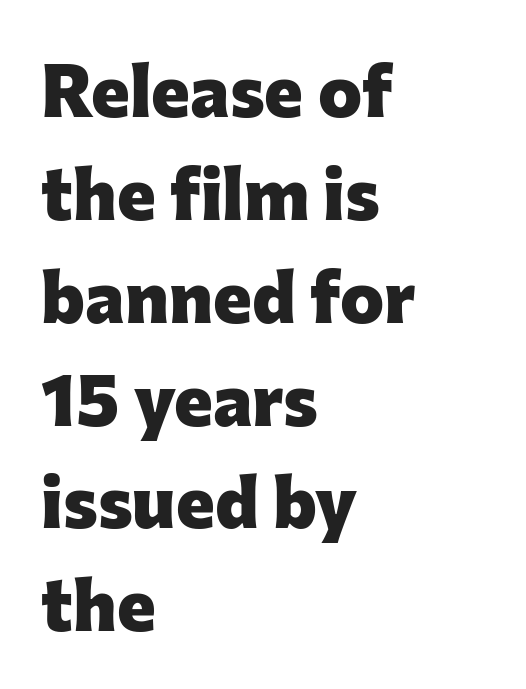
A full-strength bold gives these letters their thick strokes. In terms of letterspacing, this is plain default setting. The typography opts for an upright posture over an oblique one. The setting favours the left margin, as ordinary paragraphs usually do. Only glyphs here, with clear space below each row. Is this a fixed-width face? No — the glyphs have proportional, varying widths.
